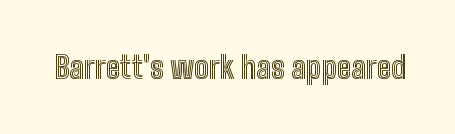
Q: Is the text italic (slanted)? A: No, it is upright.
Q: Is the text underlined? A: No.
Q: Is the spacing between letters normal or unusually wide? A: Normal.
Q: Width (condensed, normal, or wide)? A: Condensed.
Q: x-height? A: Medium.
Q: Monospaced? A: No.
